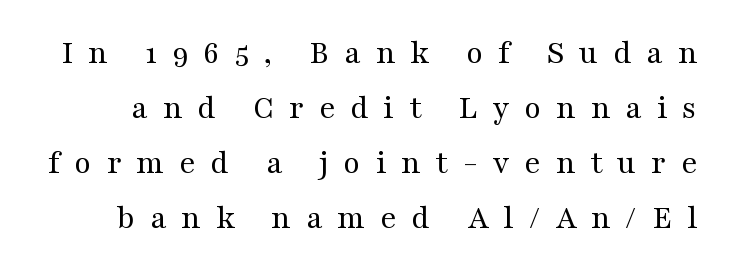
{"serif": "yes", "italic": "no", "bold": "no", "weight": "regular", "width": "wide", "stroke_contrast": "medium", "x_height": "medium", "monospaced": "no", "underline": "no", "line_spacing": "normal", "line_spacing_ratio": 1.62, "letter_spacing": "wide", "letter_spacing_em": 0.44, "glyph_px": 34}
